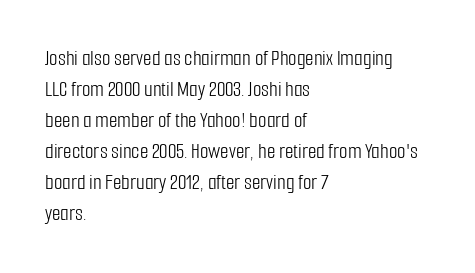
The words here are not underlined. Default kerning and tracking; the words read as compact shapes. The paragraph shown leans on its left margin. Posture: straight, roman, zero tilt. Vertical stems look standard width or narrower in stroke. Vertical spacing — default.
